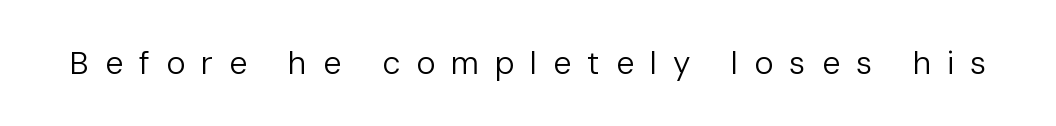
The letters advance in unequal steps, a hallmark of proportional type. The designer went with a sans here, leaving each stem footless. Letters have the restrained weight of plain body copy at most. Observe the wide spacing: letters keep a clear distance from each other. Posture: upright roman. Just letters on the line, the space beneath them empty.
